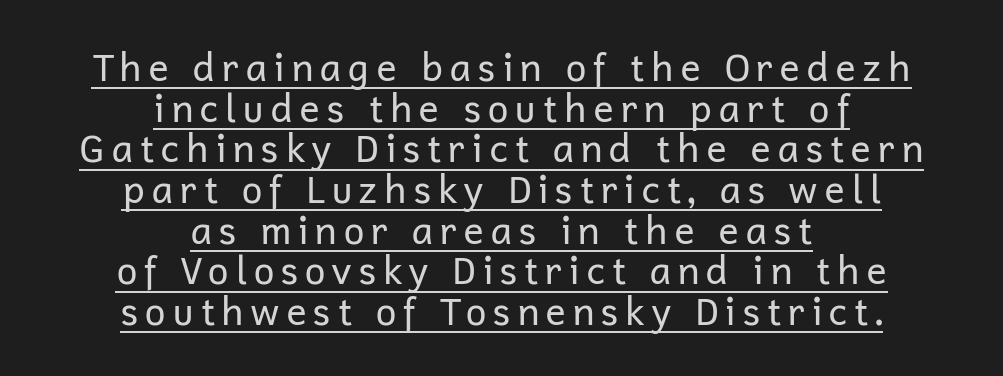
{"serif": "no", "italic": "no", "bold": "no", "weight": "regular", "width": "normal", "stroke_contrast": "low", "x_height": "medium", "monospaced": "no", "underline": "yes", "align": "center", "line_spacing": "tight", "line_spacing_ratio": 1.07, "glyph_px": 38}
